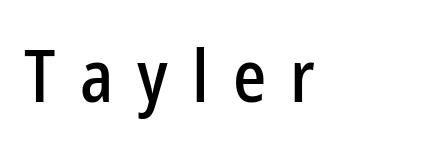
Letters rest on an invisible, unmarked baseline. These lines were composed using upright roman letters. Serif or sans? Sans — the stroke terminals are bare. This sample has the flowing, uneven cadence of proportional lettering. Caption: expanded tracking, letters set apart.
